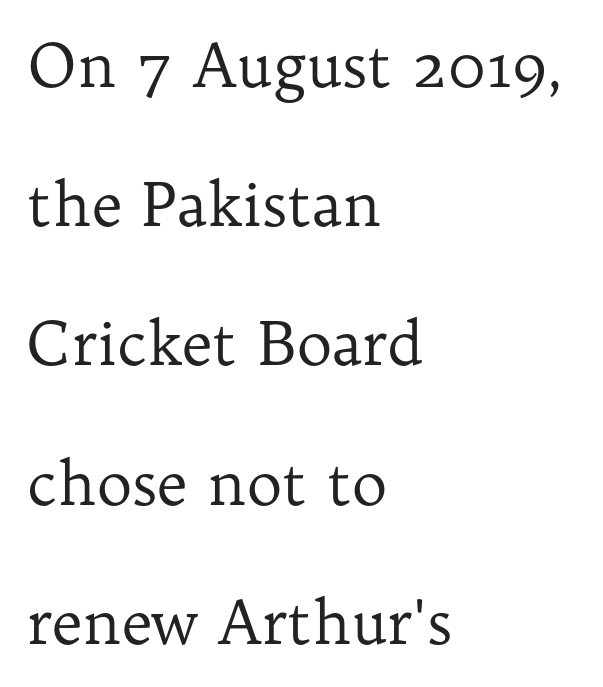
Q: Is the text bold? A: No.
Q: Is the text italic (slanted)? A: No, it is upright.
Q: Is the typeface a serif or a sans-serif typeface? A: Serif.
Q: Is the text underlined? A: No.
Q: How is the paragraph aligned? A: Left-aligned.
Q: Is the spacing between letters normal or unusually wide? A: Normal.
Q: Is the spacing between lines tight, normal or loose? A: Loose.
Q: Width (condensed, normal, or wide)? A: Normal.
Q: Stroke contrast? A: Low.
Q: x-height? A: Medium.
Q: Monospaced? A: No.
